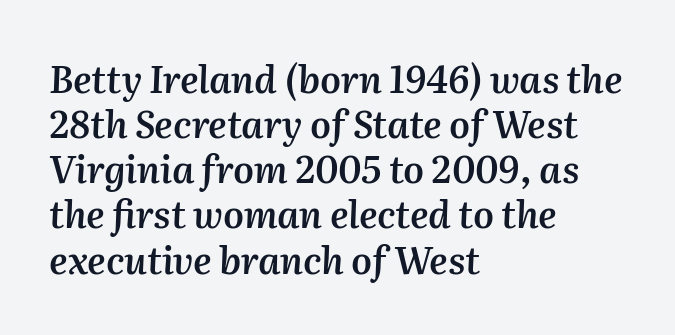
{"italic": "yes", "lean": "right", "slant_degrees": 2, "bold": "semi", "weight": "semibold", "width": "normal", "stroke_contrast": "medium", "x_height": "medium", "monospaced": "no", "underline": "no", "align": "left", "line_spacing_ratio": 1.22, "letter_spacing": "normal", "letter_spacing_em": 0.0, "glyph_px": 37}
